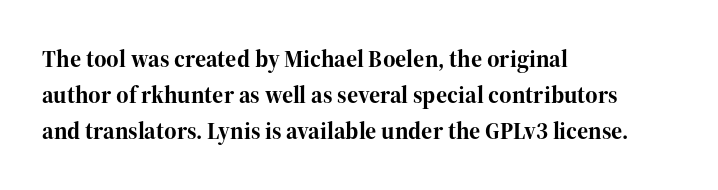
{"italic": "no", "bold": "yes", "underline": "no", "align": "left", "line_spacing": "normal", "line_spacing_ratio": 1.49, "letter_spacing": "normal", "letter_spacing_em": 0.0, "glyph_px": 24}
